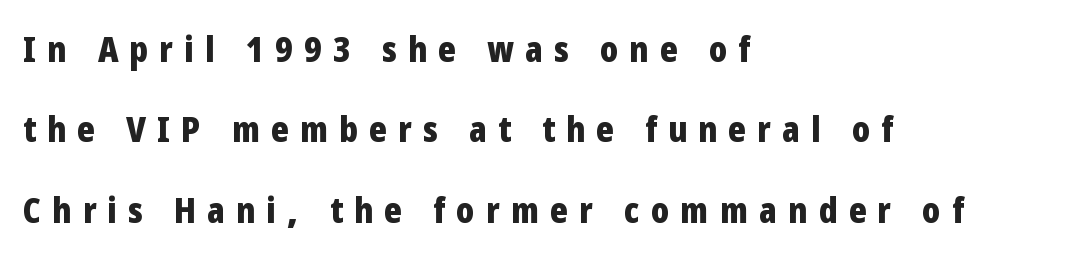
{"serif": "no", "italic": "no", "bold": "yes", "weight": "bold", "width": "condensed", "stroke_contrast": "low", "x_height": "medium", "monospaced": "no", "underline": "no", "align": "left", "line_spacing": "loose", "line_spacing_ratio": 2.23, "letter_spacing": "wide", "letter_spacing_em": 0.31, "glyph_px": 36}
